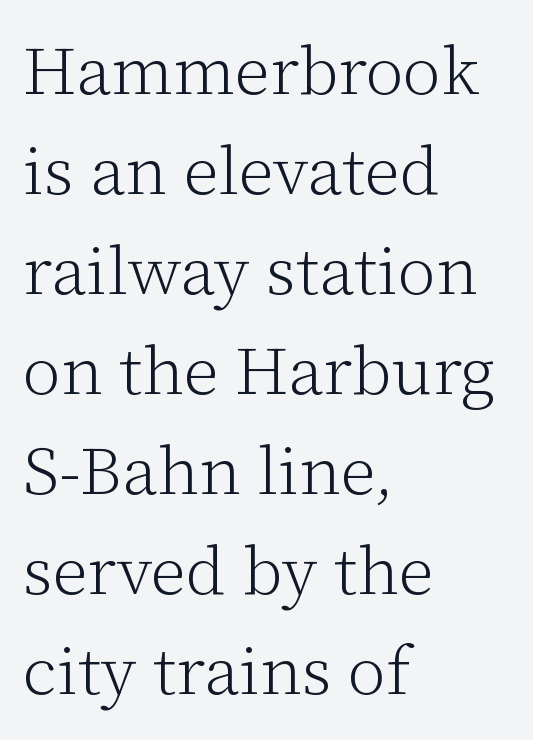
The image shows 68 px light serif type, upright; set left-aligned, normal line spacing (1.47x), normal letter spacing, not underlined; low stroke contrast and a medium x-height.
